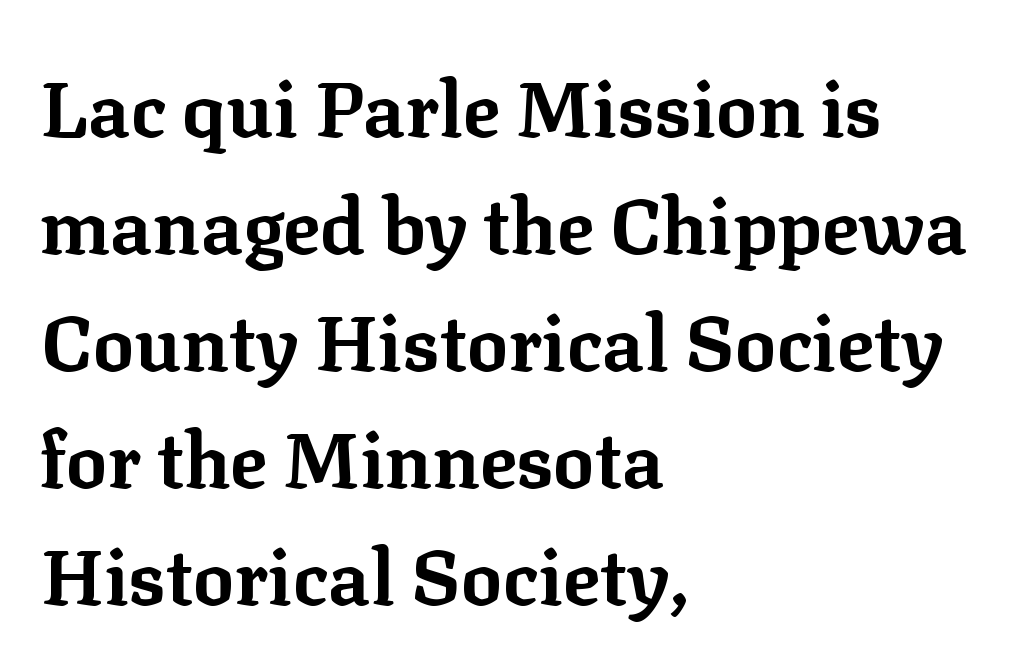
The image shows 77 px bold serif type, upright; set left-aligned, normal line spacing (1.52x), normal letter spacing, not underlined; low stroke contrast and a medium x-height.
